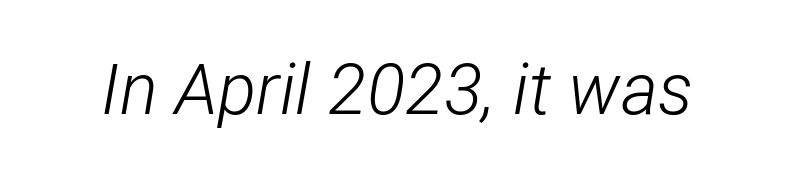
The glyphs look as if they've been sheared to an angle. Lines of text with bare space underneath. Bold? No — there's no thickening of the strokes. Students, note that the glyphs here touch the page at normal intervals. The letters advance in unequal steps, a hallmark of proportional type.
